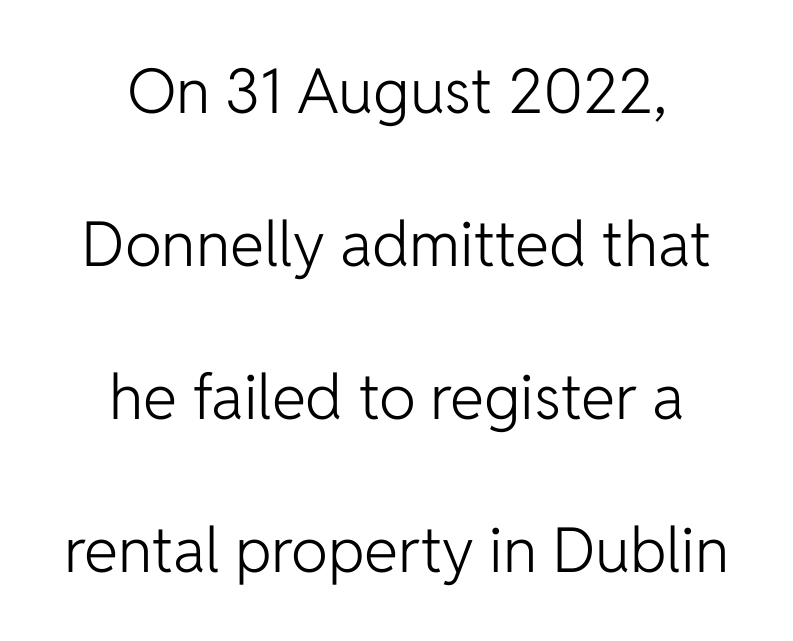
The image shows 62 px light sans-serif type, upright; set centered, loose line spacing (2.47x), normal letter spacing, not underlined; low stroke contrast and a medium x-height.
